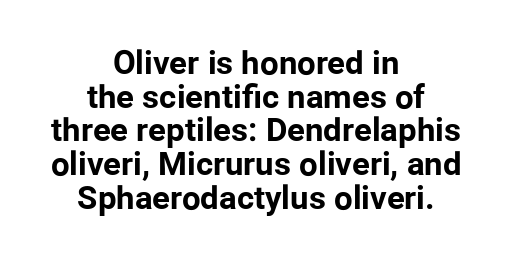
Q: Is the text bold? A: Yes.
Q: Is the text italic (slanted)? A: No, it is upright.
Q: Is the typeface a serif or a sans-serif typeface? A: Sans-serif.
Q: Is the text underlined? A: No.
Q: How is the paragraph aligned? A: Centered.
Q: Is the spacing between letters normal or unusually wide? A: Normal.
Q: Is the spacing between lines tight, normal or loose? A: Tight.
Q: Width (condensed, normal, or wide)? A: Normal.
Q: Stroke contrast? A: Low.
Q: x-height? A: Medium.
Q: Monospaced? A: No.
